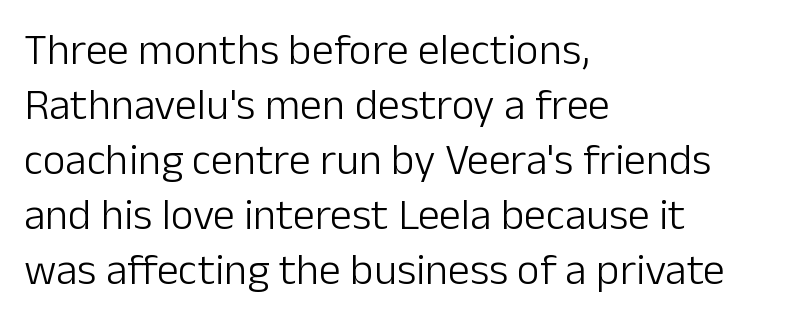
The image shows 44 px light sans-serif type, upright; set left-aligned, normal line spacing (1.25x), normal letter spacing, not underlined; low stroke contrast and a medium x-height.
